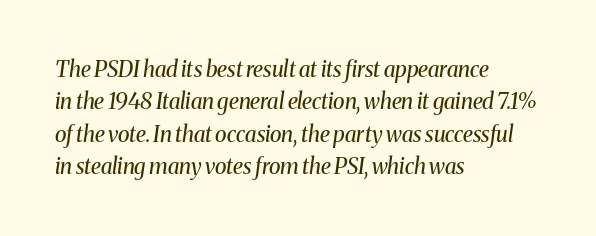
Q: Is the text bold? A: No.
Q: Is the text italic (slanted)? A: Yes, it leans right by about 8 degrees.
Q: Is the text underlined? A: No.
Q: How is the paragraph aligned? A: Left-aligned.
Q: Is the spacing between letters normal or unusually wide? A: Normal.
Q: Is the spacing between lines tight, normal or loose? A: Normal.
